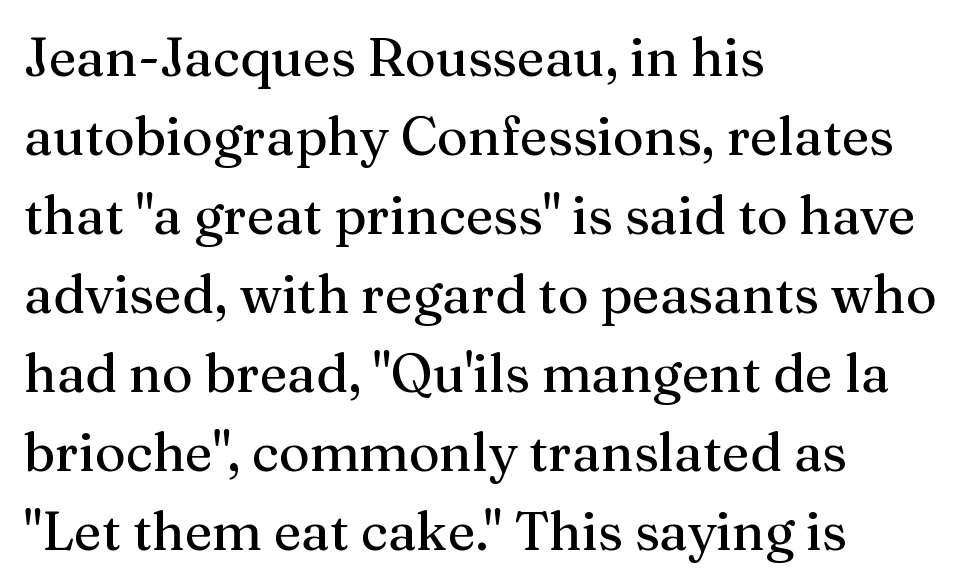
{"serif": "yes", "italic": "no", "width": "normal", "stroke_contrast": "medium", "x_height": "medium", "monospaced": "no", "underline": "no", "align": "left", "line_spacing": "normal", "line_spacing_ratio": 1.49, "letter_spacing": "normal", "letter_spacing_em": 0.0, "glyph_px": 53}
